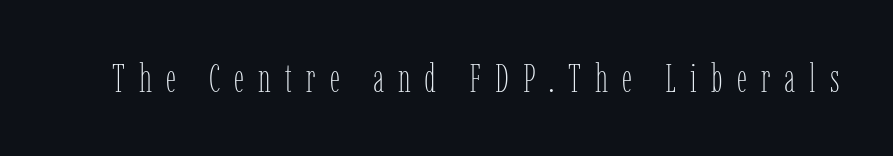
{"italic": "no", "bold": "no", "weight": "thin", "width": "condensed", "stroke_contrast": "low", "x_height": "medium", "monospaced": "no", "underline": "no", "letter_spacing": "wide", "letter_spacing_em": 0.35, "glyph_px": 40}
